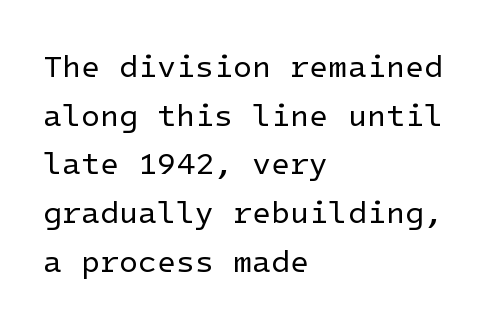
The image shows 31 px regular-weight sans-serif type, upright; set left-aligned, normal line spacing (1.57x), normal letter spacing, not underlined; low stroke contrast and a medium x-height.
